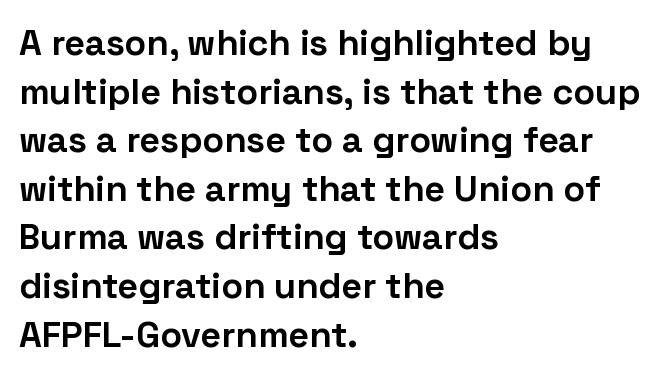
The image shows 36 px bold sans-serif type, upright; set left-aligned, normal line spacing (1.35x), normal letter spacing, not underlined; low stroke contrast and a medium x-height.
